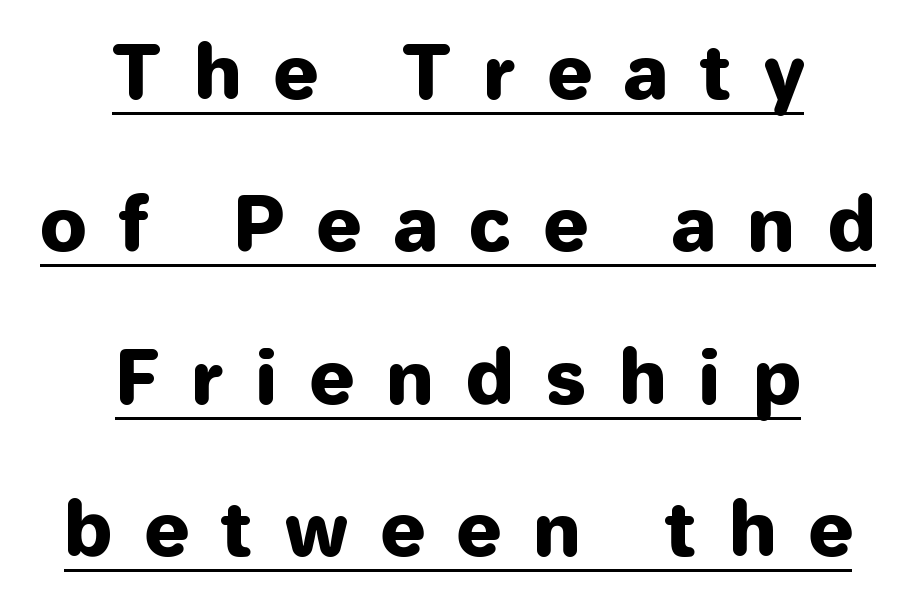
The image shows 74 px sans-serif type, upright; set centered, loose line spacing (2.06x), unusually wide letter spacing (+0.45 em), underlined; low stroke contrast and a medium x-height.
